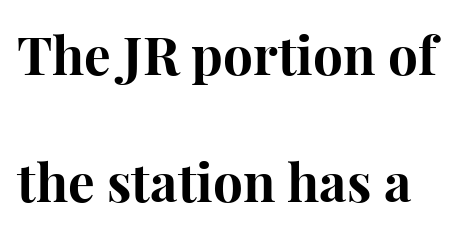
Q: Is the text bold? A: Yes.
Q: Is the text italic (slanted)? A: No, it is upright.
Q: Is the typeface a serif or a sans-serif typeface? A: Serif.
Q: Is the text underlined? A: No.
Q: Is the spacing between letters normal or unusually wide? A: Normal.
Q: Is the spacing between lines tight, normal or loose? A: Loose.
Q: Width (condensed, normal, or wide)? A: Normal.
Q: Stroke contrast? A: High.
Q: x-height? A: Medium.
Q: Monospaced? A: No.
